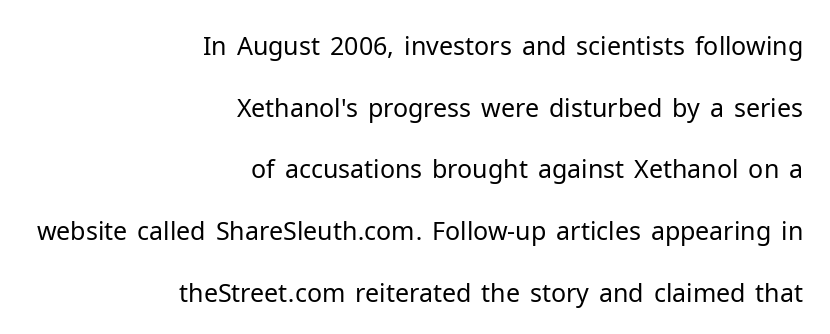
Q: Is the text bold? A: No.
Q: Is the text italic (slanted)? A: No, it is upright.
Q: Is the text underlined? A: No.
Q: How is the paragraph aligned? A: Right-aligned.
Q: Is the spacing between letters normal or unusually wide? A: Normal.
Q: Is the spacing between lines tight, normal or loose? A: Loose.
